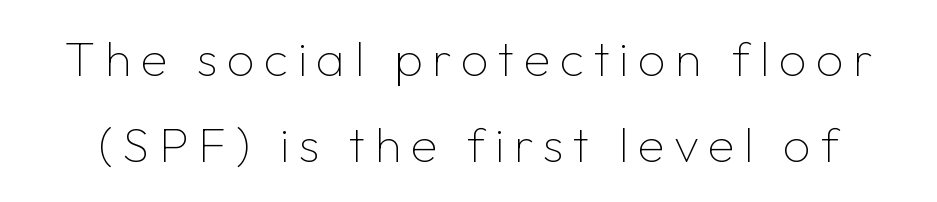
{"serif": "no", "italic": "no", "bold": "no", "weight": "thin", "width": "normal", "stroke_contrast": "low", "x_height": "medium", "monospaced": "no", "underline": "no", "line_spacing_ratio": 1.75, "glyph_px": 49}
